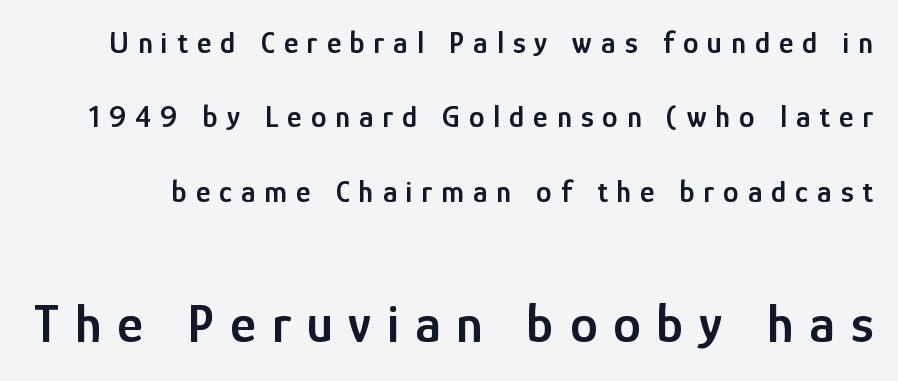
Q: Is the text bold? A: Semi-bold.
Q: Is the text italic (slanted)? A: No, it is upright.
Q: Is the typeface a serif or a sans-serif typeface? A: Sans-serif.
Q: Is the text underlined? A: No.
Q: Is the spacing between letters normal or unusually wide? A: Unusually wide.
Q: Is the spacing between lines tight, normal or loose? A: Loose.
Q: Which block of text is set in a larger size, the first (top) or the second (bottom)? A: The second (bottom) one.
Q: Width (condensed, normal, or wide)? A: Condensed.
Q: Stroke contrast? A: Low.
Q: x-height? A: Medium.
Q: Monospaced? A: No.
